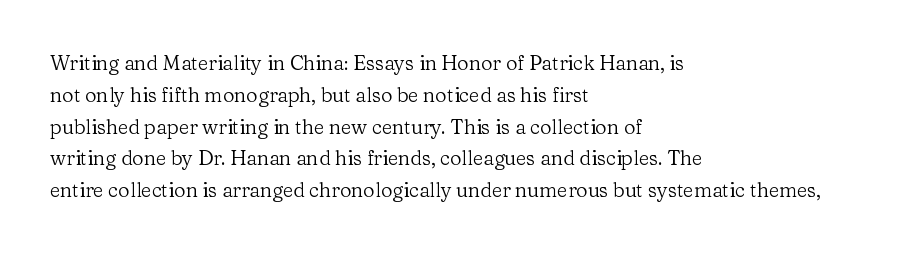
Q: Is the text bold? A: No.
Q: Is the text italic (slanted)? A: No, it is upright.
Q: Is the text underlined? A: No.
Q: How is the paragraph aligned? A: Left-aligned.
Q: Is the spacing between letters normal or unusually wide? A: Normal.
Q: Is the spacing between lines tight, normal or loose? A: Normal.
